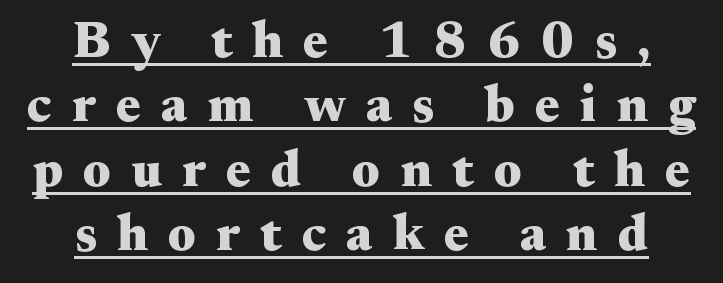
{"serif": "yes", "italic": "no", "bold": "yes", "weight": "heavy", "width": "wide", "stroke_contrast": "medium", "x_height": "small", "monospaced": "no", "underline": "yes", "align": "center", "line_spacing": "normal", "line_spacing_ratio": 1.26, "letter_spacing": "wide", "letter_spacing_em": 0.4, "glyph_px": 51}
